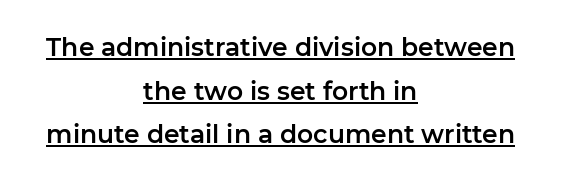
Every character sits straight up, as roman type does. In CSS terms this would be text-align: center. The letterforms sit shoulder to shoulder at normal distance. Like a heading marked for emphasis, these lines bear an underscore.
